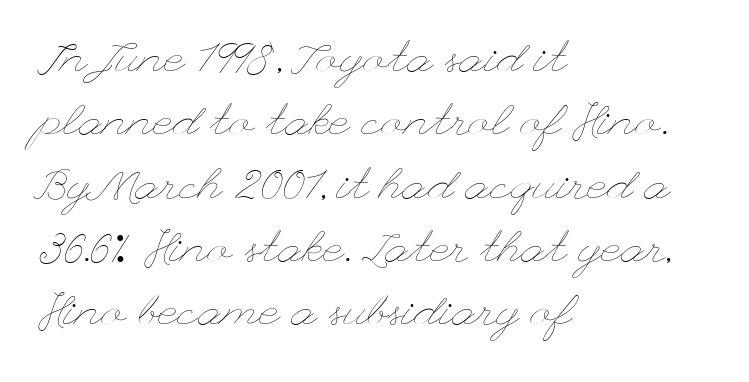
{"bold": "no", "weight": "thin", "width": "wide", "stroke_contrast": "low", "x_height": "small", "underline": "no", "align": "left", "line_spacing": "normal", "line_spacing_ratio": 1.44, "letter_spacing": "normal", "letter_spacing_em": 0.0, "glyph_px": 44}
